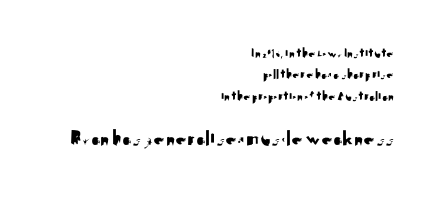
Q: Is the text italic (slanted)? A: No, it is upright.
Q: Is the text underlined? A: No.
Q: How is the paragraph aligned? A: Right-aligned.
Q: Is the spacing between letters normal or unusually wide? A: Normal.
Q: Is the spacing between lines tight, normal or loose? A: Normal.
Q: Which block of text is set in a larger size, the first (top) or the second (bottom)? A: The second (bottom) one.
